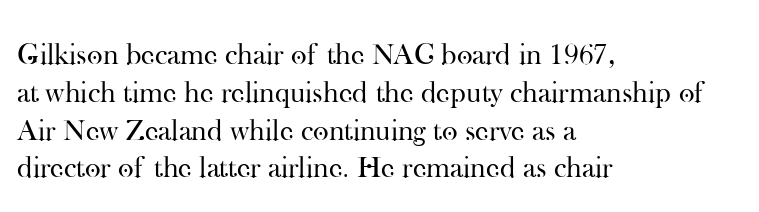
The image shows 30 px regular-weight serif type, upright; set left-aligned, normal line spacing (1.26x), normal letter spacing, not underlined; high stroke contrast and a small x-height.
